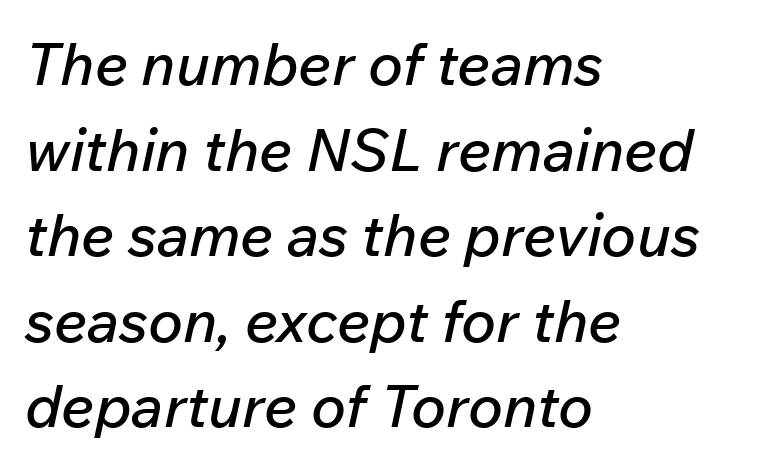
{"italic": "yes", "lean": "right", "slant_degrees": 12, "width": "normal", "stroke_contrast": "low", "x_height": "medium", "monospaced": "no", "underline": "no", "align": "left", "line_spacing": "normal", "line_spacing_ratio": 1.45, "letter_spacing": "normal", "letter_spacing_em": 0.0, "glyph_px": 59}
